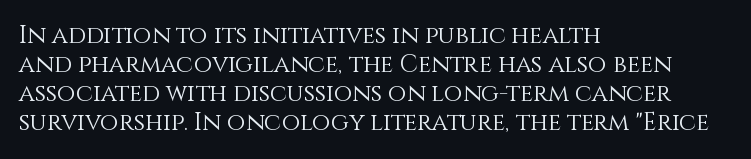
The image shows 24 px text type, upright; set left-aligned, line spacing 1.21x, normal letter spacing, not underlined.
